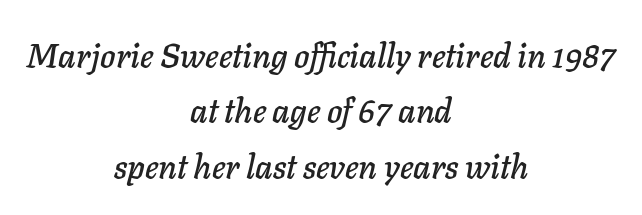
You could call the tracking neutral — neither tight nor loose. The rows are spaced the way most documents space them. Alignment: centered. The rendering uses natural spacing where letterforms have individual widths.
